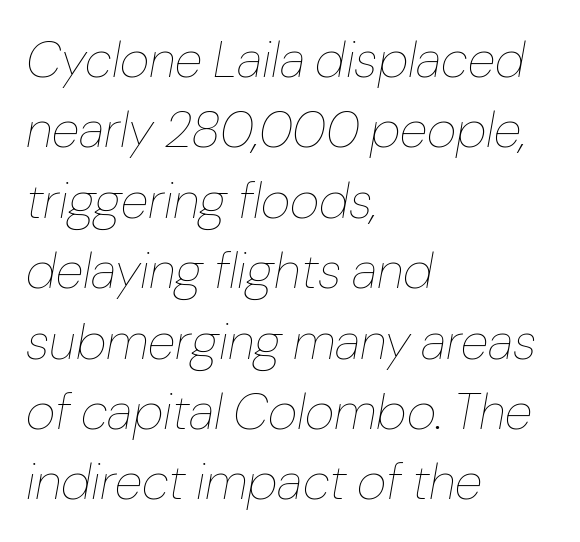
The image shows 51 px thin type, italic (leaning right); set left-aligned, normal line spacing (1.38x), normal letter spacing, not underlined; low stroke contrast and a medium x-height.
